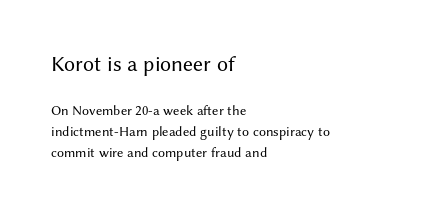
Q: Is the text bold? A: No.
Q: Is the text italic (slanted)? A: No, it is upright.
Q: Is the text underlined? A: No.
Q: How is the paragraph aligned? A: Left-aligned.
Q: Is the spacing between letters normal or unusually wide? A: Normal.
Q: Is the spacing between lines tight, normal or loose? A: Normal.
Q: Which block of text is set in a larger size, the first (top) or the second (bottom)? A: The first (top) one.
